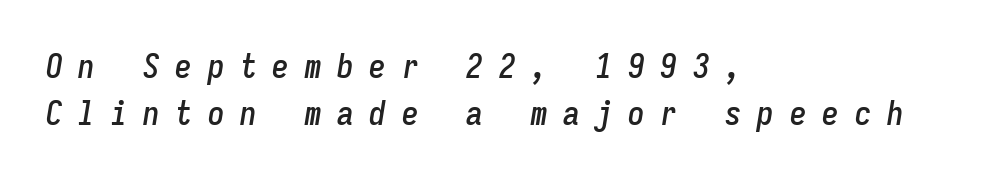
The image shows 33 px condensed type, italic (leaning right), monospaced; set left-aligned, normal line spacing (1.42x), unusually wide letter spacing (+0.48 em), not underlined; low stroke contrast and a medium x-height.
